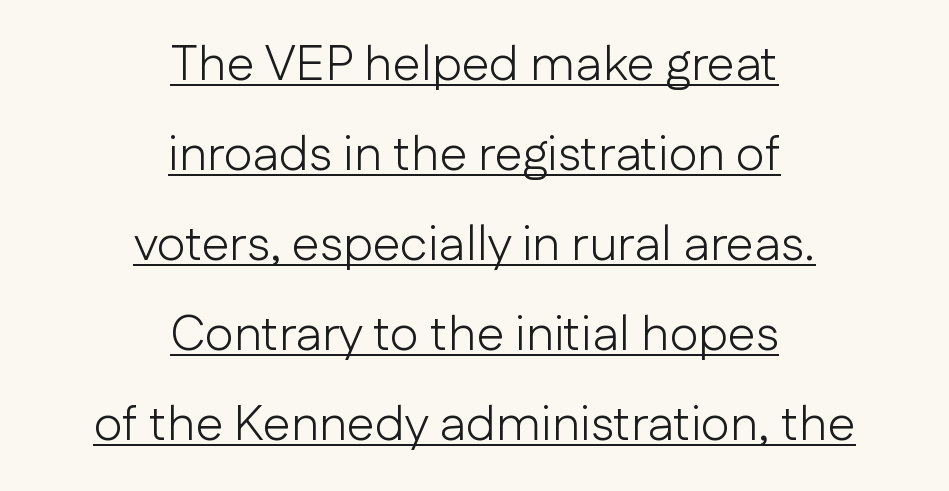
The image shows 50 px light sans-serif type, upright; set centered, line spacing 1.8x, normal letter spacing, underlined; low stroke contrast and a medium x-height.
